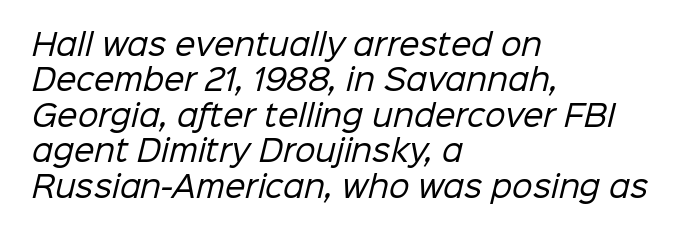
Q: Is the text bold? A: No.
Q: Is the typeface a serif or a sans-serif typeface? A: Sans-serif.
Q: Is the text underlined? A: No.
Q: How is the paragraph aligned? A: Left-aligned.
Q: Is the spacing between letters normal or unusually wide? A: Normal.
Q: Width (condensed, normal, or wide)? A: Normal.
Q: Stroke contrast? A: Low.
Q: x-height? A: Medium.
Q: Monospaced? A: No.
